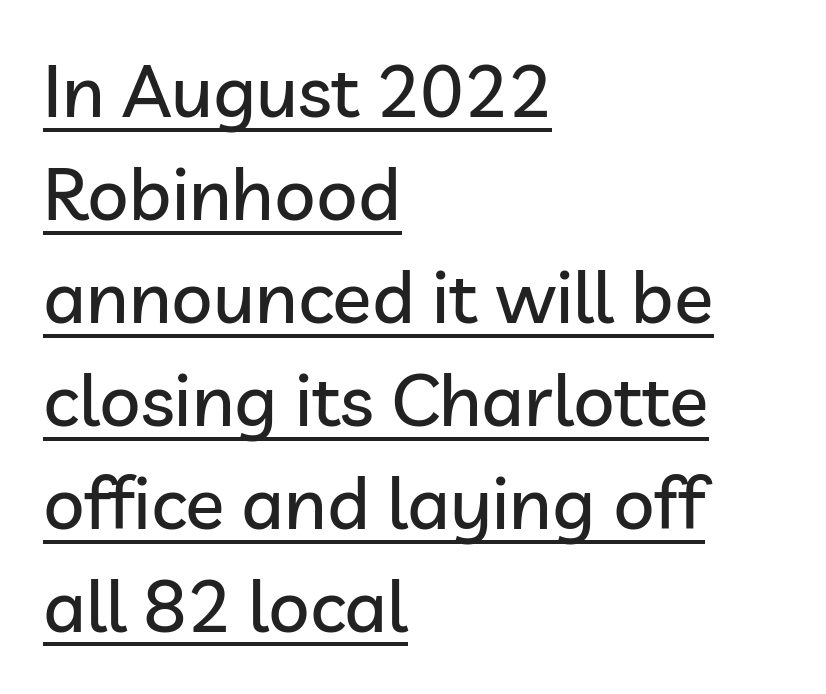
Q: Is the text italic (slanted)? A: No, it is upright.
Q: Is the typeface a serif or a sans-serif typeface? A: Sans-serif.
Q: Is the text underlined? A: Yes.
Q: How is the paragraph aligned? A: Left-aligned.
Q: Is the spacing between letters normal or unusually wide? A: Normal.
Q: Is the spacing between lines tight, normal or loose? A: Normal.
Q: Width (condensed, normal, or wide)? A: Normal.
Q: Stroke contrast? A: Low.
Q: x-height? A: Medium.
Q: Monospaced? A: No.
